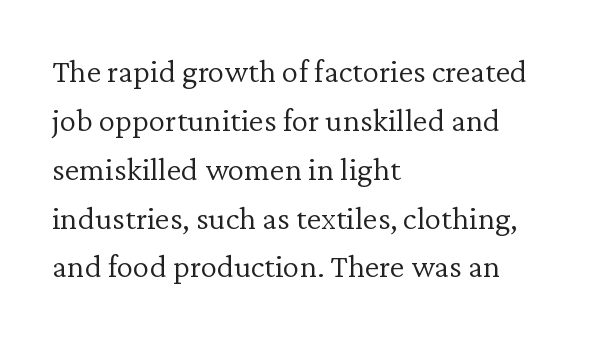
The image shows 33 px light serif type, upright; set left-aligned, normal line spacing (1.48x), normal letter spacing, not underlined; low stroke contrast and a medium x-height.
